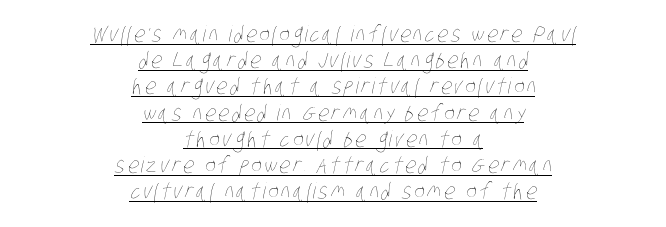
The image shows 22 px text type; set centered, line spacing 1.19x, underlined.
